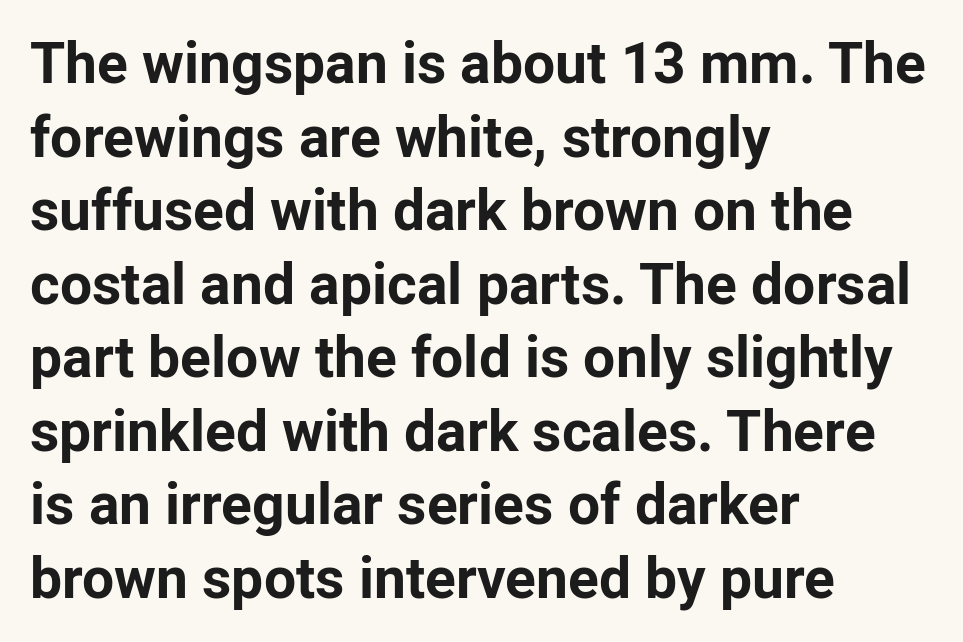
Q: Is the text bold? A: Yes.
Q: Is the text italic (slanted)? A: No, it is upright.
Q: Is the typeface a serif or a sans-serif typeface? A: Sans-serif.
Q: Is the text underlined? A: No.
Q: How is the paragraph aligned? A: Left-aligned.
Q: Is the spacing between letters normal or unusually wide? A: Normal.
Q: Is the spacing between lines tight, normal or loose? A: Normal.
Q: Width (condensed, normal, or wide)? A: Normal.
Q: Stroke contrast? A: Low.
Q: x-height? A: Medium.
Q: Monospaced? A: No.
